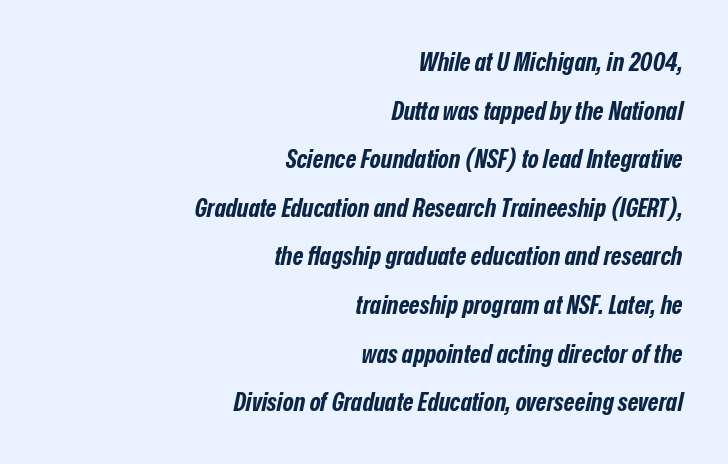
{"italic": "yes", "lean": "right", "slant_degrees": 12, "bold": "yes", "underline": "no", "align": "right", "line_spacing_ratio": 1.87, "letter_spacing": "normal", "letter_spacing_em": 0.0, "glyph_px": 26}
